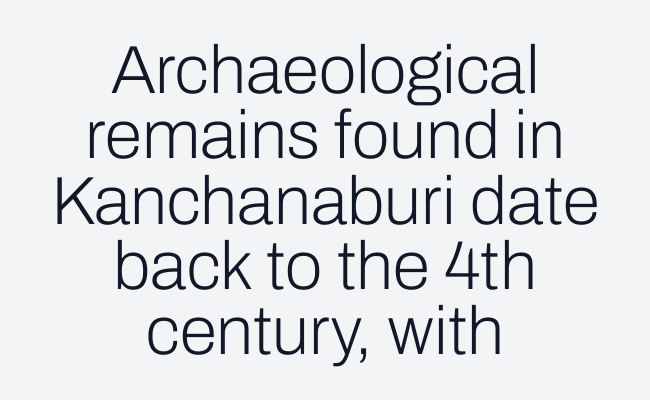
Q: Is the text bold? A: No.
Q: Is the text italic (slanted)? A: No, it is upright.
Q: Is the typeface a serif or a sans-serif typeface? A: Sans-serif.
Q: Is the text underlined? A: No.
Q: How is the paragraph aligned? A: Centered.
Q: Is the spacing between letters normal or unusually wide? A: Normal.
Q: Is the spacing between lines tight, normal or loose? A: Tight.
Q: Width (condensed, normal, or wide)? A: Normal.
Q: Stroke contrast? A: Low.
Q: x-height? A: Medium.
Q: Monospaced? A: No.
